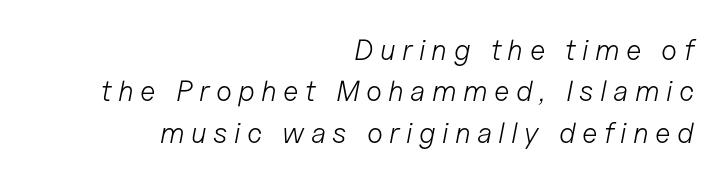
Loose tracking; the words dissolve into strings of separated letters. Line spacing here is normal. These glyphs show unthickened strokes, regular width or finer. Posture: slanted. Alignment: flush right.
